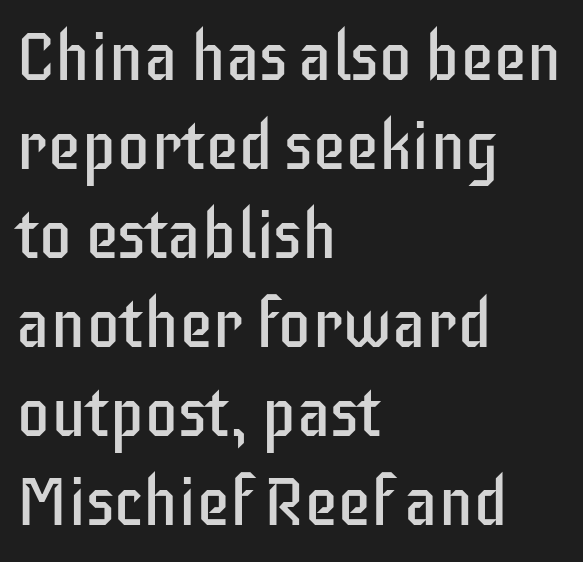
{"serif": "no", "italic": "no", "bold": "no", "weight": "regular", "width": "condensed", "stroke_contrast": "low", "x_height": "large", "monospaced": "no", "underline": "no", "align": "left", "line_spacing": "normal", "line_spacing_ratio": 1.31, "letter_spacing": "normal", "letter_spacing_em": 0.0, "glyph_px": 68}
